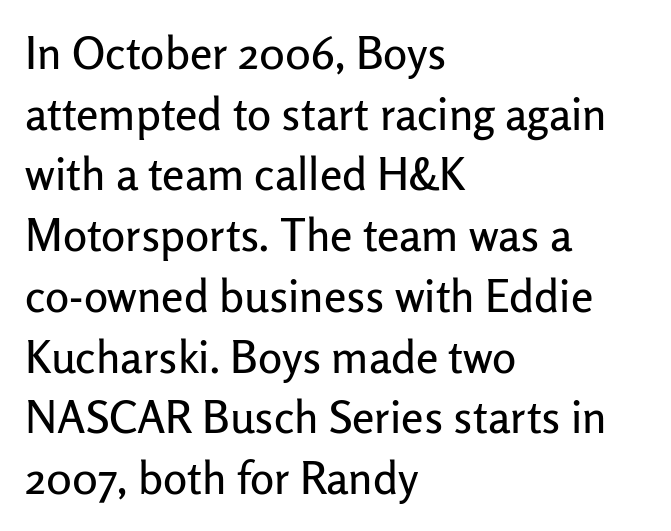
Q: Is the text italic (slanted)? A: No, it is upright.
Q: Is the typeface a serif or a sans-serif typeface? A: Sans-serif.
Q: Is the text underlined? A: No.
Q: How is the paragraph aligned? A: Left-aligned.
Q: Is the spacing between letters normal or unusually wide? A: Normal.
Q: Is the spacing between lines tight, normal or loose? A: Normal.
Q: Width (condensed, normal, or wide)? A: Normal.
Q: Stroke contrast? A: Low.
Q: x-height? A: Medium.
Q: Monospaced? A: No.
